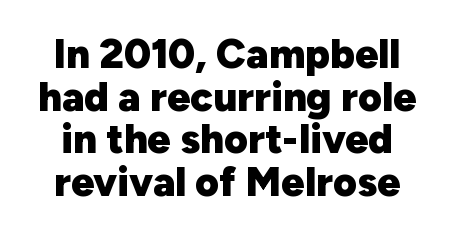
{"serif": "no", "italic": "no", "bold": "yes", "weight": "heavy", "width": "normal", "stroke_contrast": "low", "x_height": "medium", "monospaced": "no", "underline": "no", "line_spacing": "tight", "line_spacing_ratio": 1.04, "letter_spacing": "normal", "letter_spacing_em": 0.0, "glyph_px": 41}
